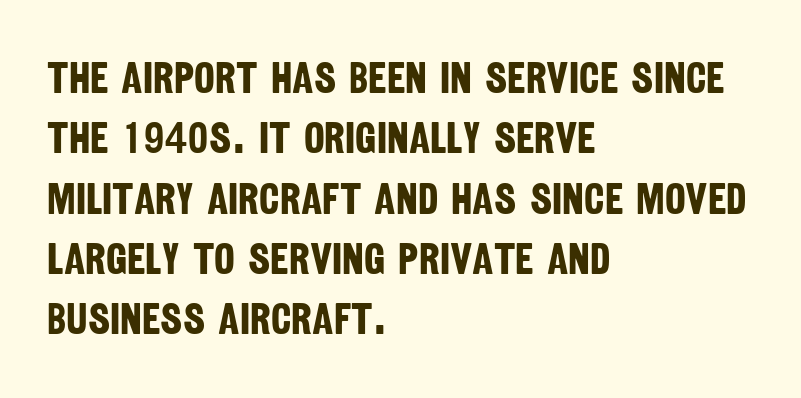
{"serif": "no", "bold": "yes", "weight": "bold", "width": "condensed", "stroke_contrast": "low", "x_height": "large", "monospaced": "no", "underline": "no", "align": "left", "line_spacing": "normal", "line_spacing_ratio": 1.37, "letter_spacing": "normal", "letter_spacing_em": 0.0, "glyph_px": 44}
